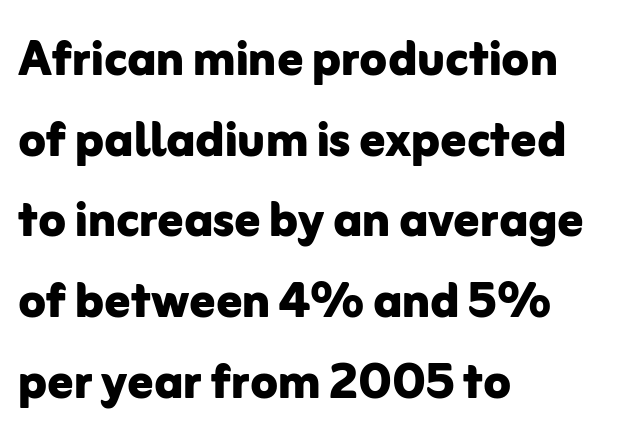
The image shows 63 px bold sans-serif type, upright; set left-aligned, normal line spacing (1.28x), normal letter spacing, not underlined; low stroke contrast and a medium x-height.
